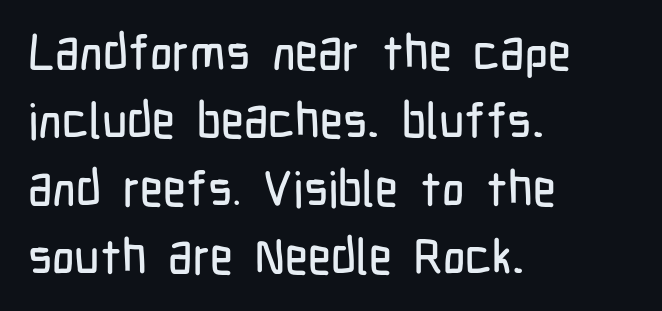
{"serif": "no", "italic": "no", "width": "condensed", "stroke_contrast": "low", "x_height": "medium", "monospaced": "no", "underline": "no", "align": "left", "line_spacing": "normal", "line_spacing_ratio": 1.39, "letter_spacing": "normal", "letter_spacing_em": 0.0, "glyph_px": 49}
